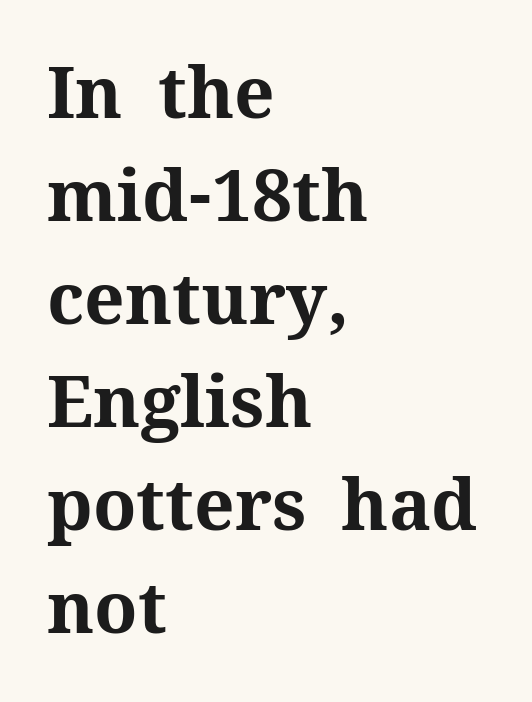
Q: Is the text bold? A: Yes.
Q: Is the text italic (slanted)? A: No, it is upright.
Q: Is the typeface a serif or a sans-serif typeface? A: Serif.
Q: Is the text underlined? A: No.
Q: How is the paragraph aligned? A: Left-aligned.
Q: Is the spacing between letters normal or unusually wide? A: Normal.
Q: Is the spacing between lines tight, normal or loose? A: Normal.
Q: Width (condensed, normal, or wide)? A: Normal.
Q: Stroke contrast? A: Medium.
Q: x-height? A: Medium.
Q: Monospaced? A: No.
